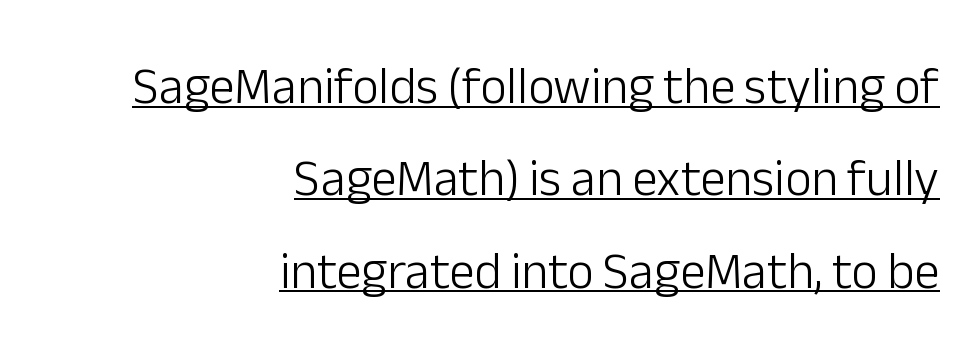
The image shows 51 px light sans-serif type, upright; set right-aligned, line spacing 1.81x, normal letter spacing, underlined; low stroke contrast and a medium x-height.
